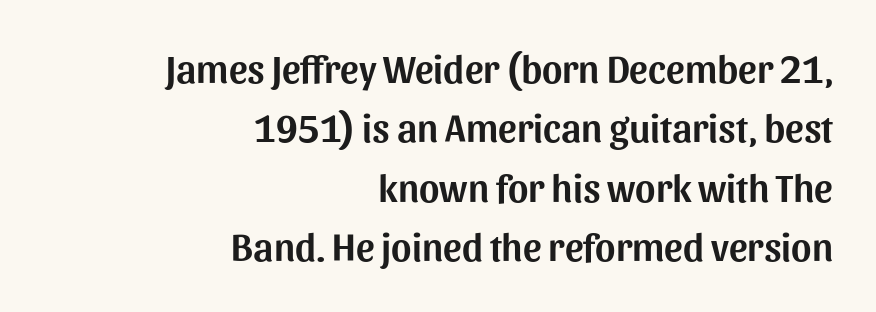
{"serif": "no", "italic": "no", "width": "normal", "stroke_contrast": "medium", "x_height": "medium", "monospaced": "no", "underline": "no", "align": "right", "line_spacing": "normal", "line_spacing_ratio": 1.52, "letter_spacing": "normal", "letter_spacing_em": 0.0, "glyph_px": 39}
